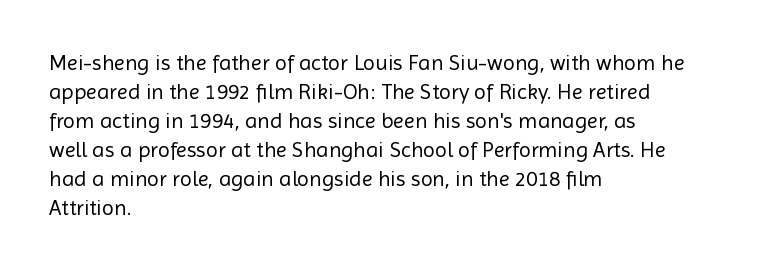
The image shows 22 px text type, upright; set left-aligned, normal line spacing (1.32x), normal letter spacing, not underlined.
